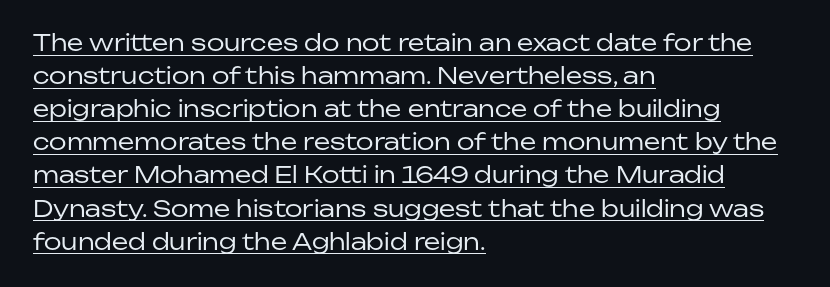
Stroke thickness stays within the range of a standard reading face or lighter. Honestly, the row spacing looks completely unremarkable. Somebody hit Ctrl+U on this one — the words are underlined. You can tell it's not italic because the verticals are truly vertical.
